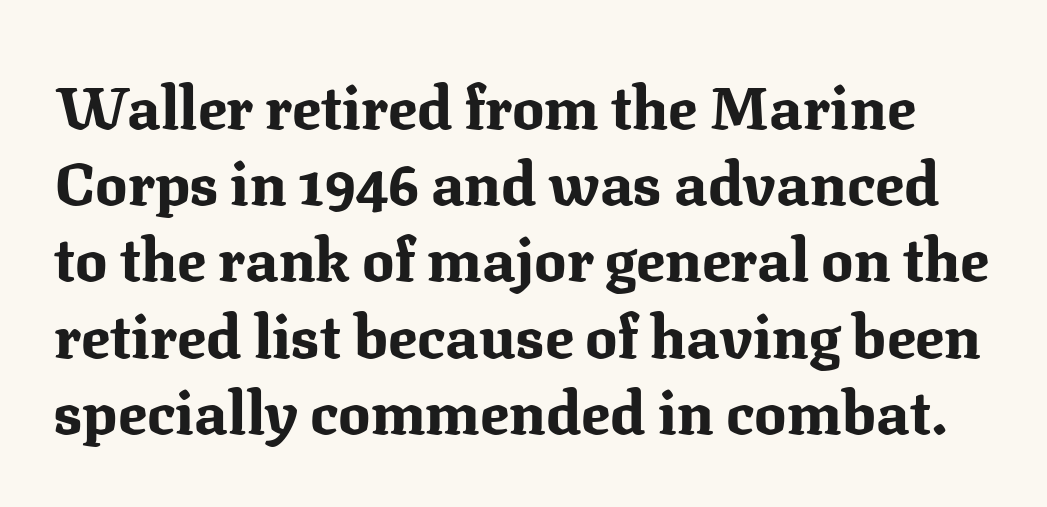
{"serif": "yes", "italic": "no", "bold": "yes", "weight": "bold", "width": "normal", "stroke_contrast": "medium", "x_height": "medium", "monospaced": "no", "underline": "no", "line_spacing": "normal", "line_spacing_ratio": 1.27, "letter_spacing": "normal", "letter_spacing_em": 0.0, "glyph_px": 60}
